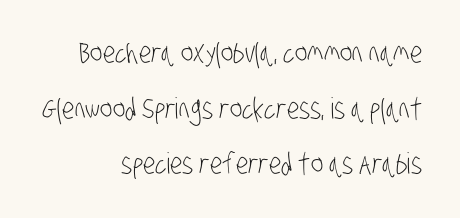
The glyphs in this specimen are sans serif. Looks like regular typesetting: each glyph gets only the width it needs. Underline: absent. The lines are spread far apart with generous leading. No chunkiness to these letters — they're not bold.
